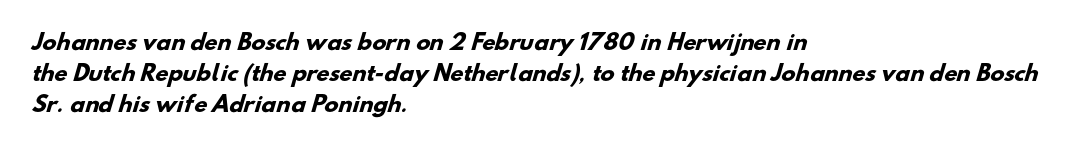
Q: Is the text bold? A: Yes.
Q: Is the text underlined? A: No.
Q: How is the paragraph aligned? A: Left-aligned.
Q: Is the spacing between letters normal or unusually wide? A: Normal.
Q: Is the spacing between lines tight, normal or loose? A: Normal.
